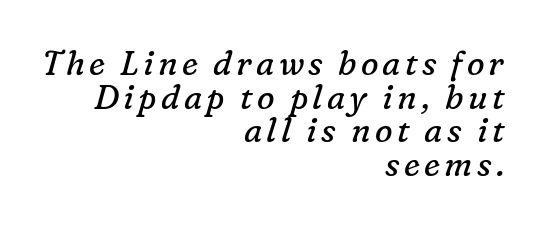
{"serif": "yes", "italic": "yes", "lean": "right", "slant_degrees": 16, "bold": "no", "weight": "regular", "width": "normal", "stroke_contrast": "low", "x_height": "medium", "monospaced": "no", "underline": "no", "align": "right", "line_spacing": "tight", "line_spacing_ratio": 1.02, "glyph_px": 33}
